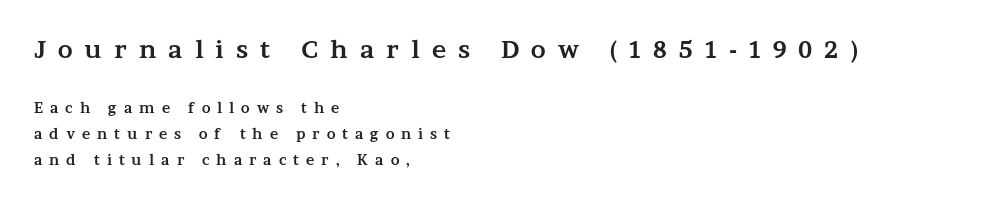
Q: Is the text bold? A: Yes.
Q: Is the text italic (slanted)? A: No, it is upright.
Q: Is the text underlined? A: No.
Q: How is the paragraph aligned? A: Left-aligned.
Q: Is the spacing between letters normal or unusually wide? A: Unusually wide.
Q: Which block of text is set in a larger size, the first (top) or the second (bottom)? A: The first (top) one.
